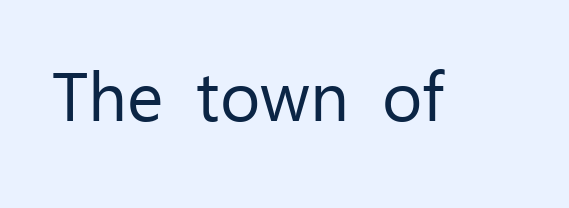
{"serif": "no", "italic": "no", "bold": "no", "weight": "regular", "width": "normal", "stroke_contrast": "low", "x_height": "medium", "monospaced": "no", "underline": "no", "letter_spacing": "normal", "letter_spacing_em": 0.0, "glyph_px": 69}
